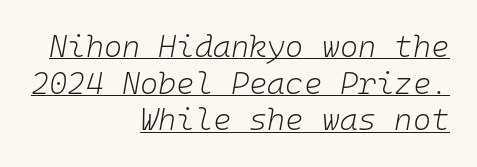
Q: Is the text bold? A: No.
Q: Is the text italic (slanted)? A: Yes, it leans right by about 10 degrees.
Q: Is the text underlined? A: Yes.
Q: How is the paragraph aligned? A: Right-aligned.
Q: Is the spacing between letters normal or unusually wide? A: Normal.
Q: Width (condensed, normal, or wide)? A: Normal.
Q: Stroke contrast? A: Low.
Q: x-height? A: Medium.
Q: Monospaced? A: Yes.
